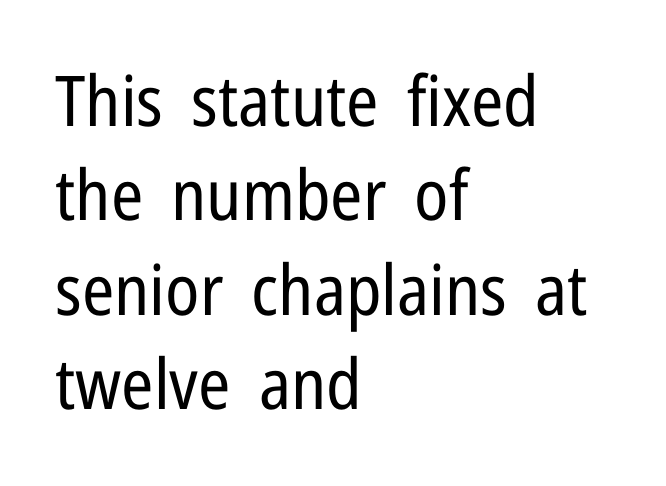
Which margin do the lines hug? The left one — the right edge is uneven. Every stem runs plumb, perpendicular to the baseline. Line spacing here is normal. Do the characters align in a grid? No, the font is proportional. Tracking here is standard; glyphs follow each other at the usual distance. The gap between lines stays unmarked.
